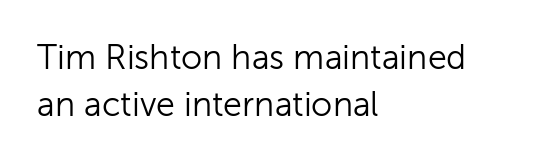
The image shows 34 px light sans-serif type, upright; set left-aligned, normal line spacing (1.39x), normal letter spacing, not underlined; low stroke contrast and a medium x-height.
